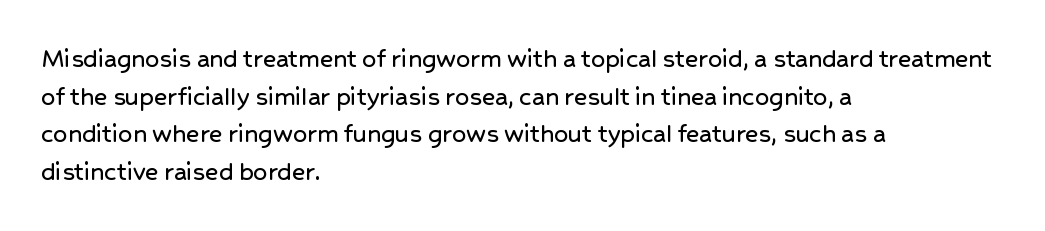
{"serif": "no", "italic": "no", "width": "normal", "stroke_contrast": "low", "x_height": "medium", "monospaced": "no", "underline": "no", "align": "left", "line_spacing": "normal", "line_spacing_ratio": 1.34, "letter_spacing": "normal", "letter_spacing_em": 0.0, "glyph_px": 28}
